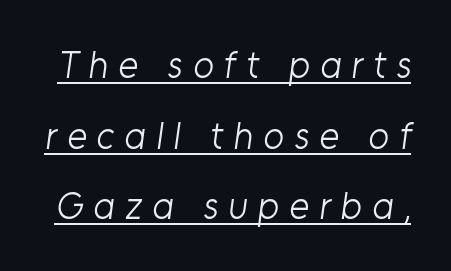
The designer went with a sans here, leaving each stem footless. These glyphs show unthickened strokes, regular width or finer. The letters advance in unequal steps, a hallmark of proportional type. A rule runs beneath these lines of type.
